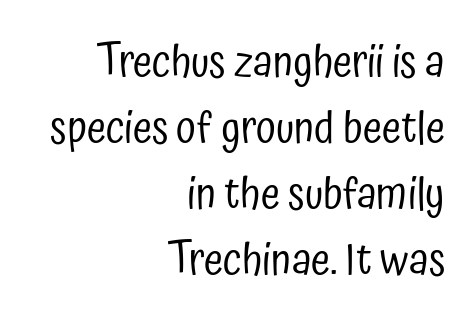
The image shows 44 px regular-weight, condensed sans-serif type, upright; set right-aligned, normal line spacing (1.5x), normal letter spacing, not underlined; low stroke contrast and a medium x-height.
